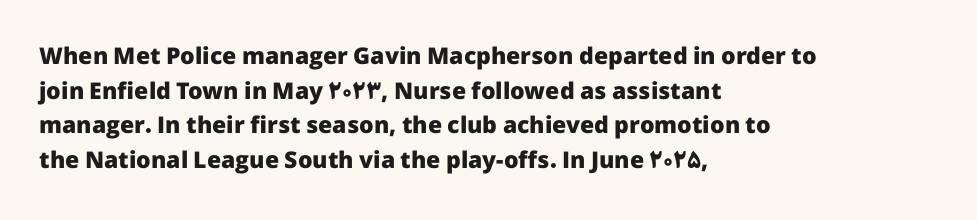
Q: Is the text bold? A: Yes.
Q: Is the text italic (slanted)? A: No, it is upright.
Q: Is the text underlined? A: No.
Q: How is the paragraph aligned? A: Left-aligned.
Q: Is the spacing between letters normal or unusually wide? A: Normal.
Q: Is the spacing between lines tight, normal or loose? A: Normal.
